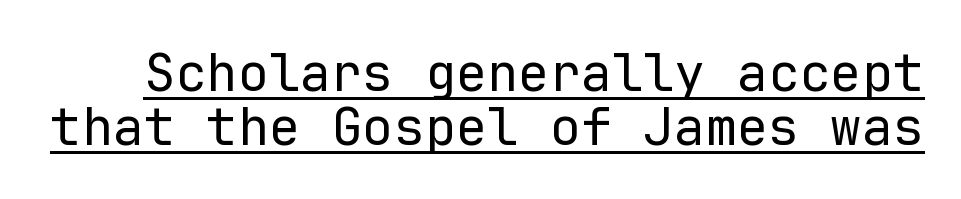
{"serif": "no", "italic": "no", "bold": "no", "weight": "regular", "width": "normal", "stroke_contrast": "low", "x_height": "medium", "monospaced": "yes", "underline": "yes", "line_spacing": "tight", "line_spacing_ratio": 1.04, "letter_spacing": "normal", "letter_spacing_em": 0.0, "glyph_px": 52}
